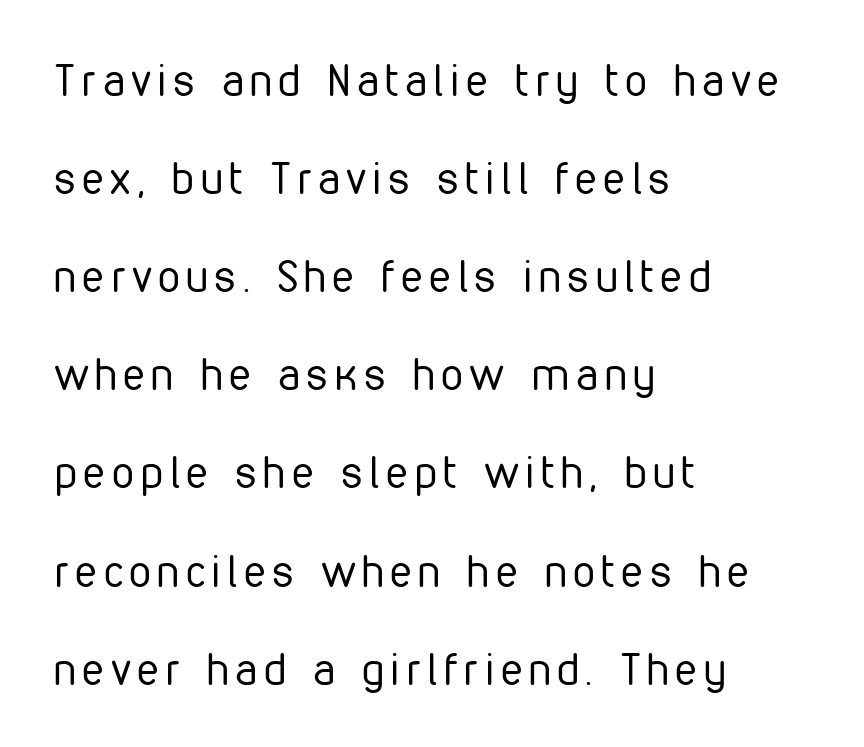
Q: Is the text bold? A: No.
Q: Is the text italic (slanted)? A: No, it is upright.
Q: Is the typeface a serif or a sans-serif typeface? A: Sans-serif.
Q: Is the text underlined? A: No.
Q: How is the paragraph aligned? A: Left-aligned.
Q: Is the spacing between lines tight, normal or loose? A: Loose.
Q: Width (condensed, normal, or wide)? A: Condensed.
Q: Stroke contrast? A: Low.
Q: x-height? A: Medium.
Q: Monospaced? A: No.
